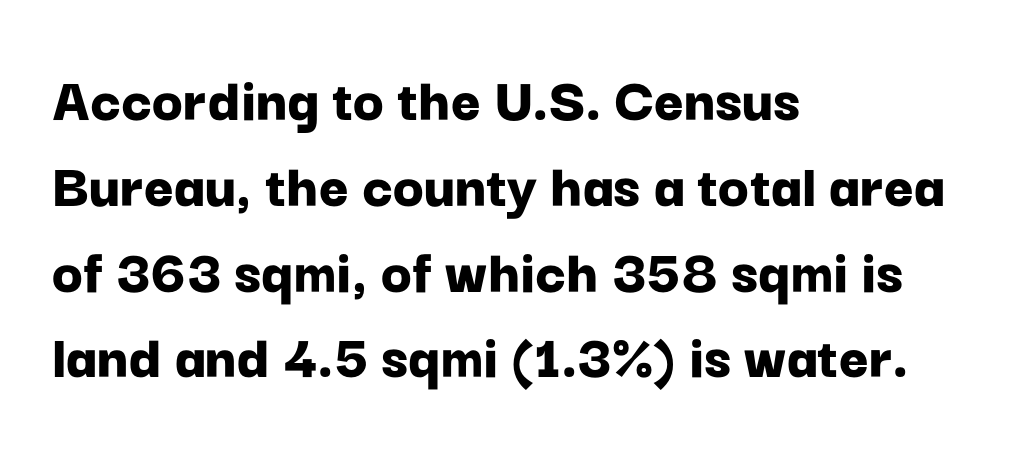
Q: Is the text bold? A: Yes.
Q: Is the text italic (slanted)? A: No, it is upright.
Q: Is the typeface a serif or a sans-serif typeface? A: Sans-serif.
Q: Is the text underlined? A: No.
Q: How is the paragraph aligned? A: Left-aligned.
Q: Is the spacing between letters normal or unusually wide? A: Normal.
Q: Is the spacing between lines tight, normal or loose? A: Normal.
Q: Width (condensed, normal, or wide)? A: Normal.
Q: Stroke contrast? A: Low.
Q: x-height? A: Medium.
Q: Monospaced? A: No.
